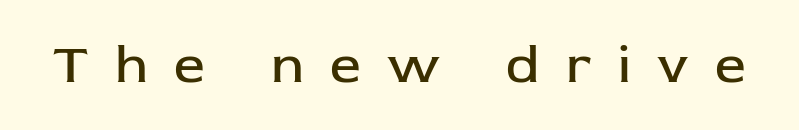
Compared with typical body copy, the letter spacing here is much looser. Nothing sits at the stroke ends, so this counts as sans-serif. The area under the type is left untouched. A quiet, ordinary-to-light weight characterises the typeface.
